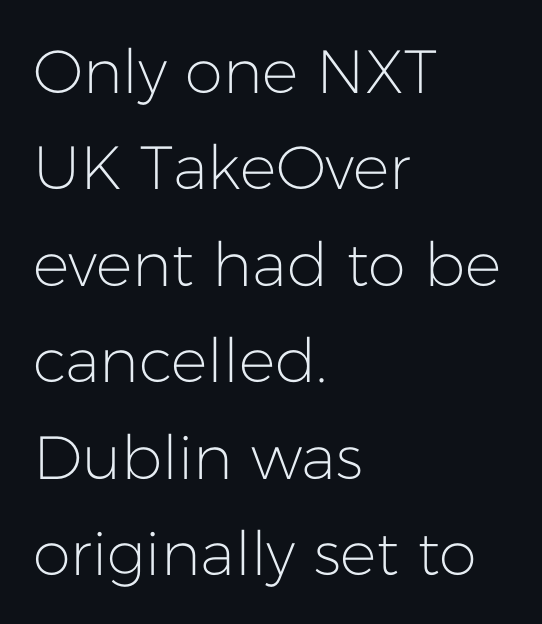
{"serif": "no", "italic": "no", "bold": "no", "weight": "light", "width": "normal", "stroke_contrast": "low", "x_height": "medium", "monospaced": "no", "underline": "no", "align": "left", "line_spacing": "normal", "line_spacing_ratio": 1.58, "letter_spacing": "normal", "letter_spacing_em": 0.0, "glyph_px": 61}
